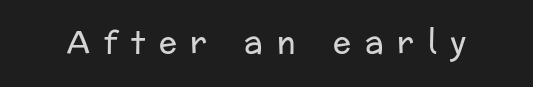
{"serif": "no", "italic": "no", "bold": "no", "weight": "regular", "width": "normal", "stroke_contrast": "low", "x_height": "medium", "monospaced": "no", "underline": "no", "letter_spacing": "wide", "letter_spacing_em": 0.46, "glyph_px": 30}
